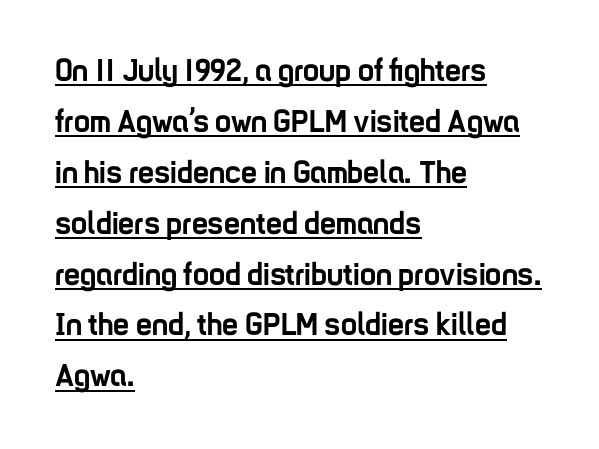
{"serif": "no", "italic": "no", "bold": "yes", "weight": "semibold", "width": "condensed", "stroke_contrast": "low", "x_height": "medium", "monospaced": "no", "underline": "yes", "align": "left", "line_spacing": "normal", "line_spacing_ratio": 1.59, "letter_spacing": "normal", "letter_spacing_em": 0.0, "glyph_px": 32}
